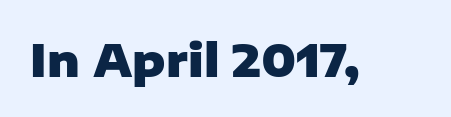
The image shows 45 px heavy sans-serif type, upright; set normal letter spacing, not underlined; low stroke contrast and a medium x-height.
